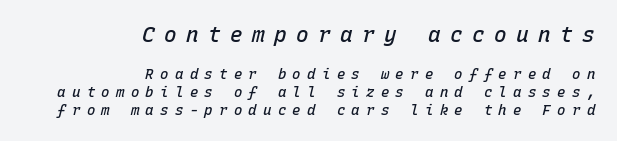
The image shows 21 px text type, italic (leaning right); set right-aligned, normal line spacing (1.26x), unusually wide letter spacing (+0.45 em), not underlined; the first (top) block is 1.5x larger.
